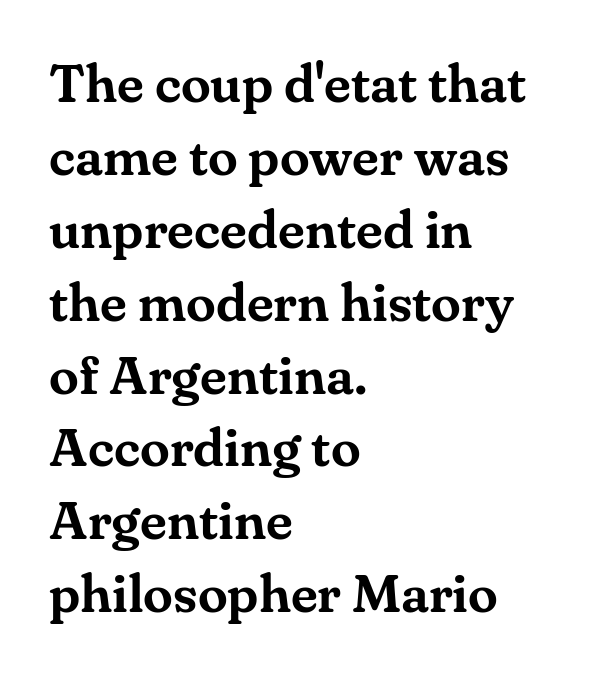
Q: Is the text italic (slanted)? A: No, it is upright.
Q: Is the typeface a serif or a sans-serif typeface? A: Serif.
Q: Is the text underlined? A: No.
Q: How is the paragraph aligned? A: Left-aligned.
Q: Is the spacing between letters normal or unusually wide? A: Normal.
Q: Is the spacing between lines tight, normal or loose? A: Normal.
Q: Width (condensed, normal, or wide)? A: Normal.
Q: Stroke contrast? A: Medium.
Q: x-height? A: Small.
Q: Monospaced? A: No.
